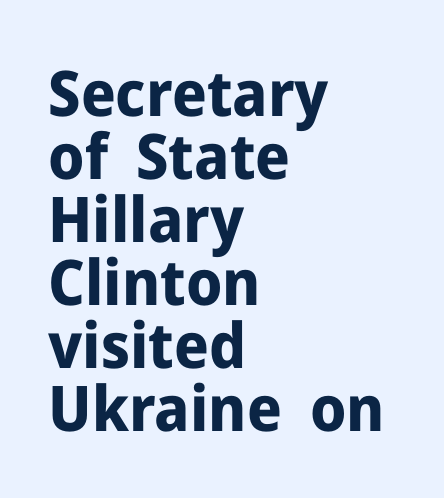
The image shows 63 px bold sans-serif type, upright; set left-aligned, tight line spacing (1.0x), normal letter spacing, not underlined; low stroke contrast and a medium x-height.
